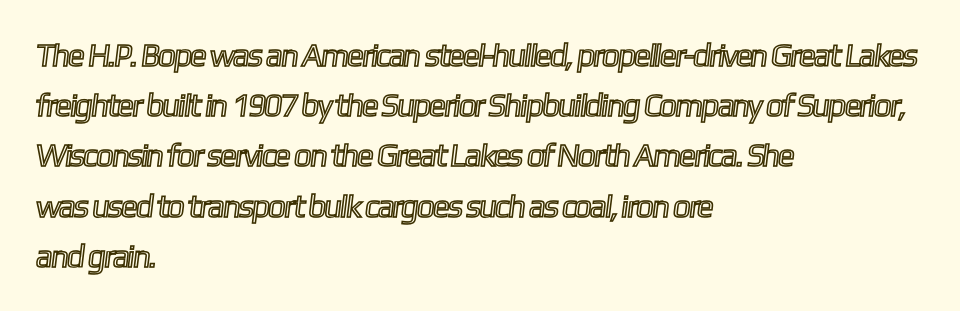
Horizontal alignment here is leftward, the default for most running prose. The letters advance in unequal steps, a hallmark of proportional type. Spacing between characters is what you'd get straight out of the box. This sample keeps an unexceptional amount of space between lines. Letters rest on an invisible, unmarked baseline.
